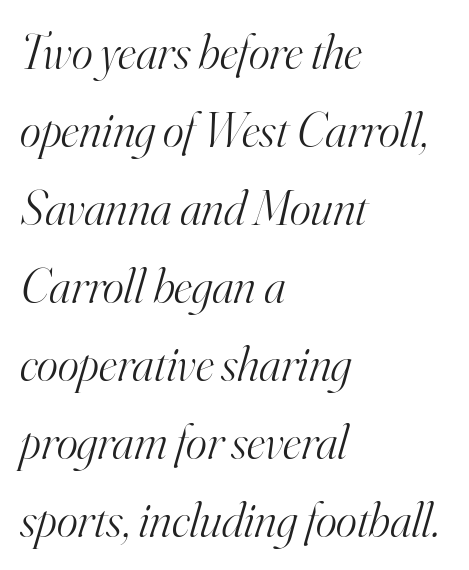
A typesetter would call this leading conventional body-copy spacing. It's the slanting kind of type. Words appear dense and cohesive because spacing is normal. Stroke mass is kept to a normal reading level or below. Character widths vary here, with narrow letters taking less room than wide ones.
